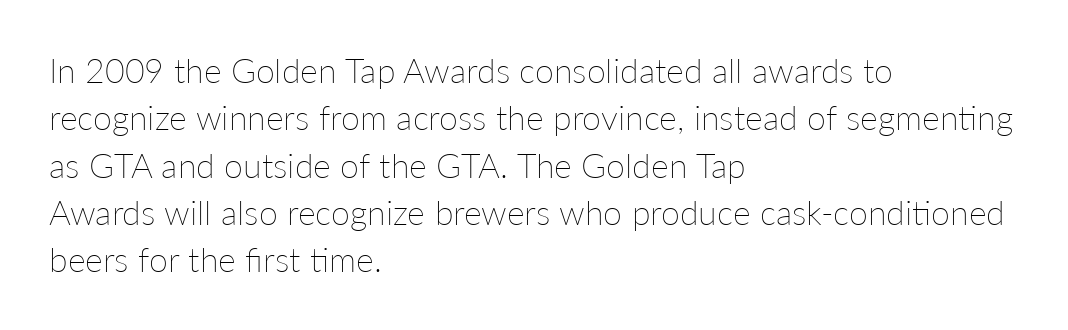
The image shows 34 px thin type, upright; set left-aligned, normal line spacing (1.39x), normal letter spacing, not underlined; low stroke contrast and a medium x-height.
